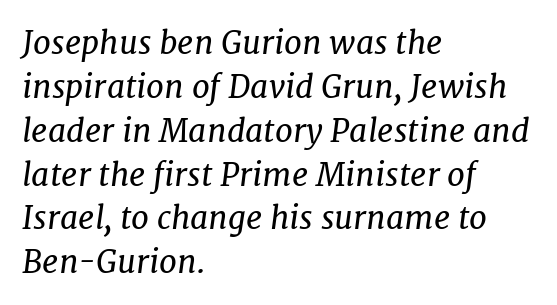
The image shows 32 px regular-weight serif type, italic (leaning right); set left-aligned, normal line spacing (1.37x), normal letter spacing, not underlined; low stroke contrast and a medium x-height.
